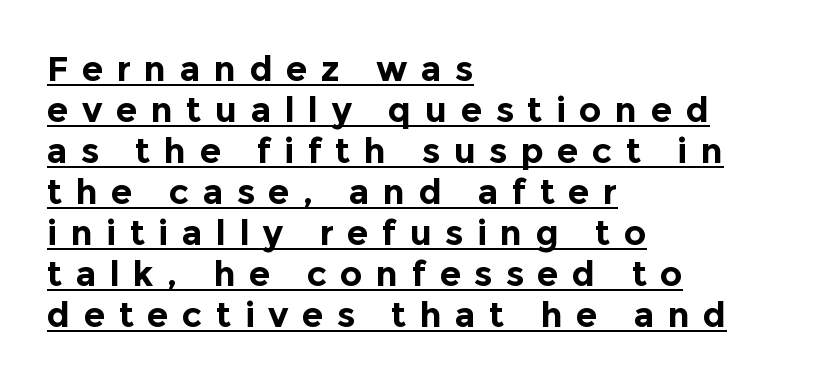
Q: Is the text bold? A: Yes.
Q: Is the text italic (slanted)? A: No, it is upright.
Q: Is the typeface a serif or a sans-serif typeface? A: Sans-serif.
Q: Is the text underlined? A: Yes.
Q: How is the paragraph aligned? A: Left-aligned.
Q: Is the spacing between letters normal or unusually wide? A: Unusually wide.
Q: Width (condensed, normal, or wide)? A: Normal.
Q: x-height? A: Medium.
Q: Monospaced? A: No.
